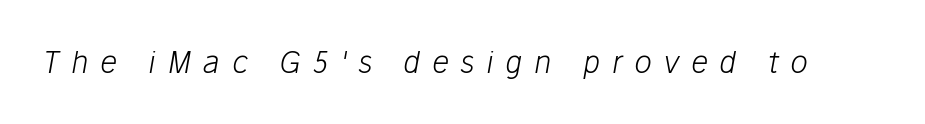
Q: Is the text bold? A: No.
Q: Is the text italic (slanted)? A: Yes, it leans right by about 10 degrees.
Q: Is the text underlined? A: No.
Q: Is the spacing between letters normal or unusually wide? A: Unusually wide.
Q: Width (condensed, normal, or wide)? A: Normal.
Q: Stroke contrast? A: Low.
Q: x-height? A: Medium.
Q: Monospaced? A: No.
